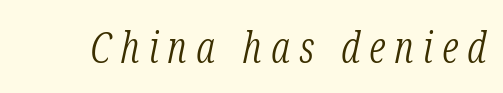
Varying glyph widths throughout — classic text-font behaviour. The gap between lines stays unmarked. The strokes carry an ordinary text weight at most. If you drew a line through each stem, it would be angled.
